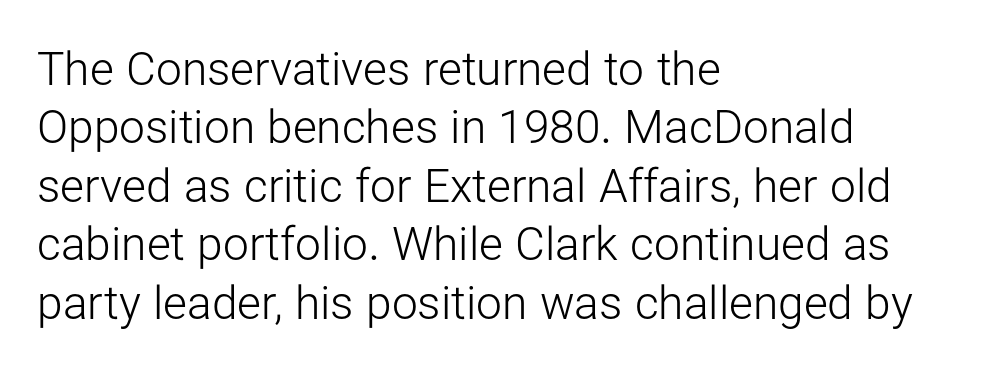
Q: Is the text bold? A: No.
Q: Is the text italic (slanted)? A: No, it is upright.
Q: Is the typeface a serif or a sans-serif typeface? A: Sans-serif.
Q: Is the text underlined? A: No.
Q: How is the paragraph aligned? A: Left-aligned.
Q: Is the spacing between letters normal or unusually wide? A: Normal.
Q: Is the spacing between lines tight, normal or loose? A: Normal.
Q: Width (condensed, normal, or wide)? A: Normal.
Q: Stroke contrast? A: Low.
Q: x-height? A: Medium.
Q: Monospaced? A: No.
